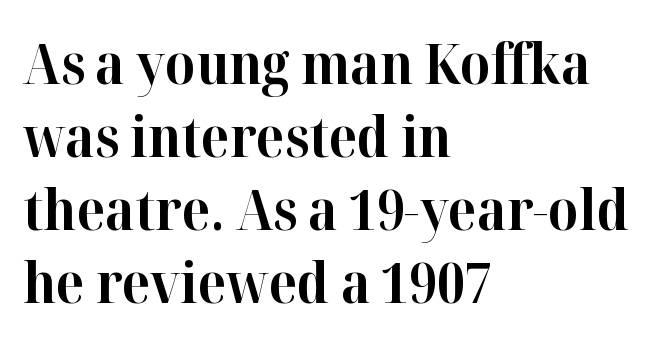
One-word summary of the alignment: left. Stroke terminals: seriffed. Emphasis by weight is at full strength: bold. The vertical gap from one line to the next is medium.
